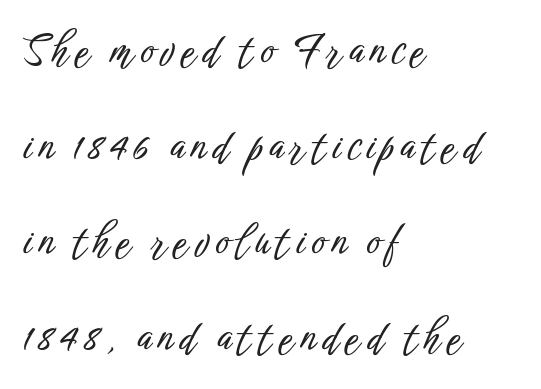
No word sits above an underline. Type style note: lacks serifs. Compared with typical paragraphs, the rows here are farther apart.
